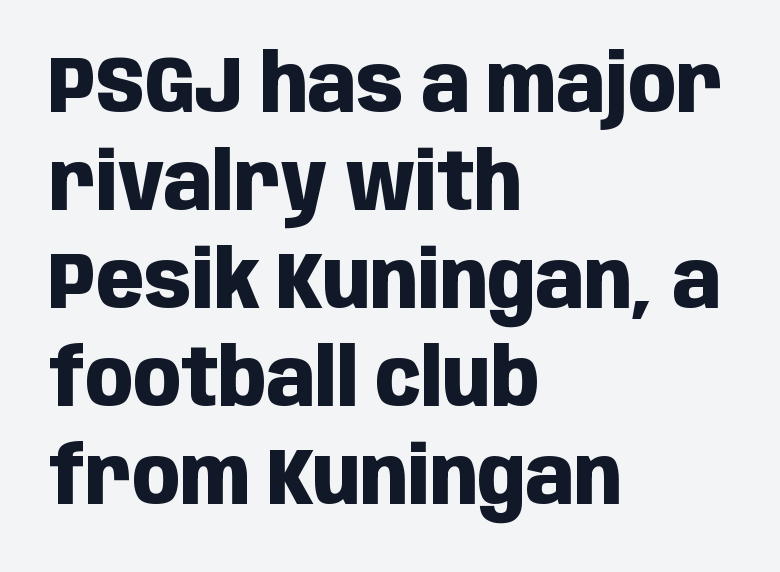
The image shows 79 px heavy, condensed sans-serif type, upright; set left-aligned, line spacing 1.24x, normal letter spacing, not underlined; low stroke contrast and a large x-height.
